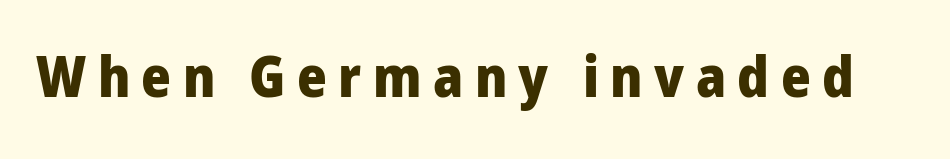
The image shows 57 px heavy sans-serif type, upright; set unusually wide letter spacing (+0.2 em), not underlined; low stroke contrast and a medium x-height.
